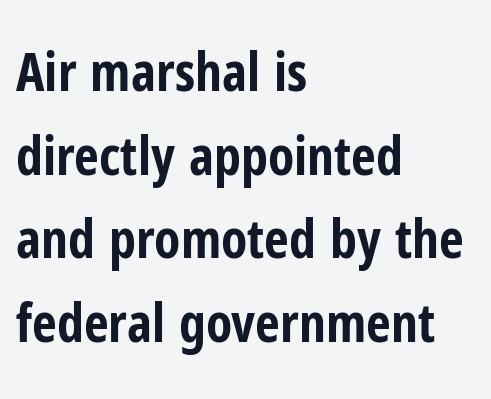
The specimen reads as upright at a glance. Are there feet on the stems? There aren't — it's a sans. The passage is arranged the way most books set body copy — flush left. Rule under the text: the space is simply empty. A typesetter would call this proportional, since set widths differ per character.
